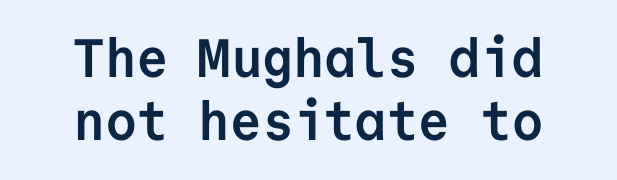
The image shows 54 px semibold sans-serif type, upright, monospaced; set centered, line spacing 1.17x, normal letter spacing, not underlined; low stroke contrast and a medium x-height.
